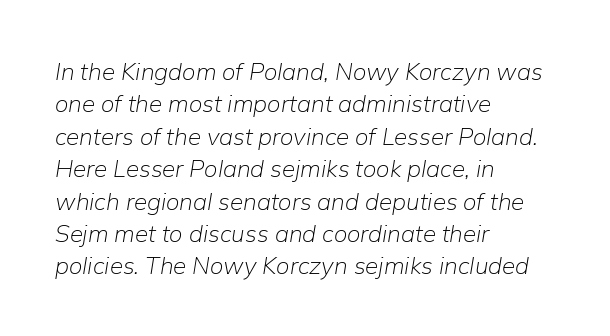
{"italic": "yes", "lean": "right", "slant_degrees": 9, "bold": "no", "underline": "no", "align": "left", "line_spacing": "normal", "line_spacing_ratio": 1.35, "letter_spacing": "normal", "letter_spacing_em": 0.0, "glyph_px": 24}
